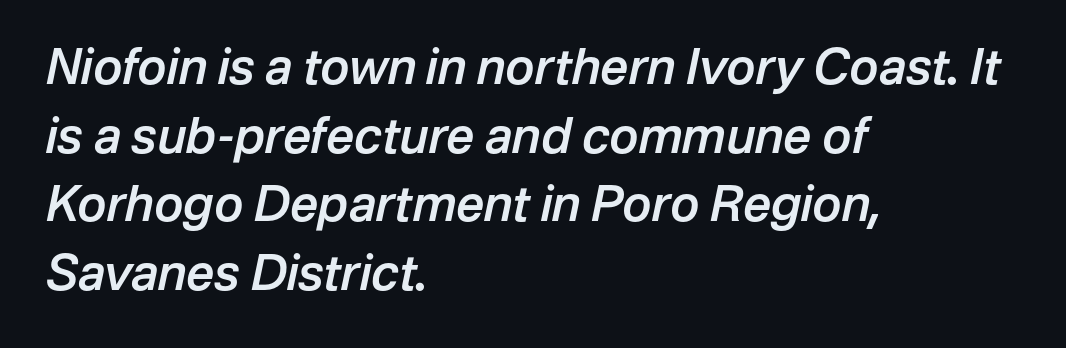
The image shows 49 px semibold type, italic (leaning right); set left-aligned, normal line spacing (1.4x), normal letter spacing, not underlined; low stroke contrast and a medium x-height.
